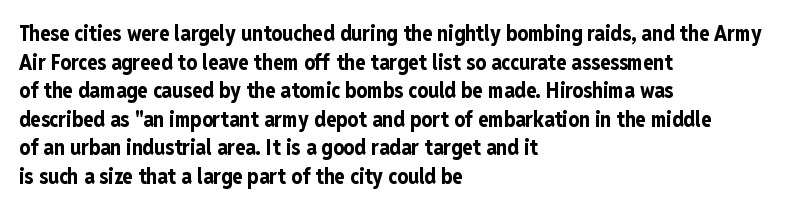
Notice how descenders clear the ascenders below comfortably — that's standard leading. Clear beneath every line of the passage. These lines are set flush left with a ragged right edge. The type sits square on the baseline with zero lean. Each word holds together tightly as a unit, with standard inter-letter gaps.
